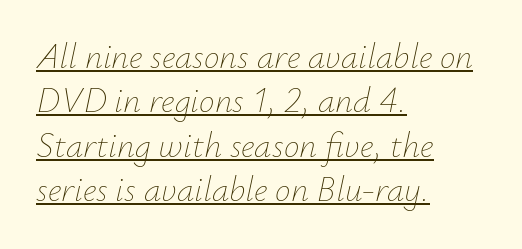
The image shows 35 px thin type, italic (leaning right); set left-aligned, normal line spacing (1.27x), normal letter spacing, underlined; low stroke contrast and a small x-height.
